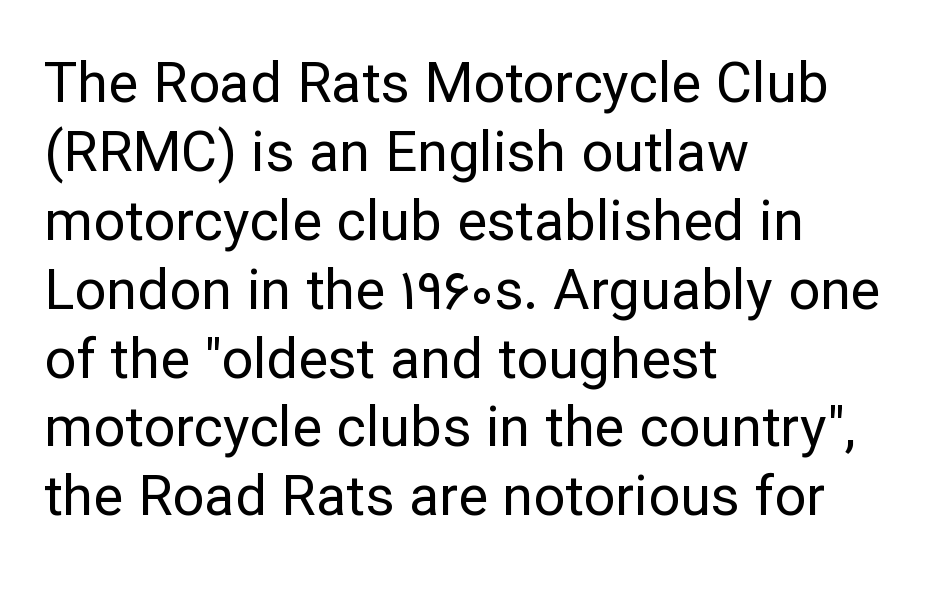
The image shows 56 px regular-weight sans-serif type, upright; set left-aligned, line spacing 1.23x, normal letter spacing, not underlined; low stroke contrast and a medium x-height.
